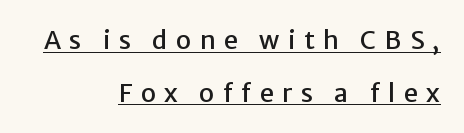
The image shows 25 px text type, upright; set right-aligned, loose line spacing (2.11x), unusually wide letter spacing (+0.34 em), underlined.
